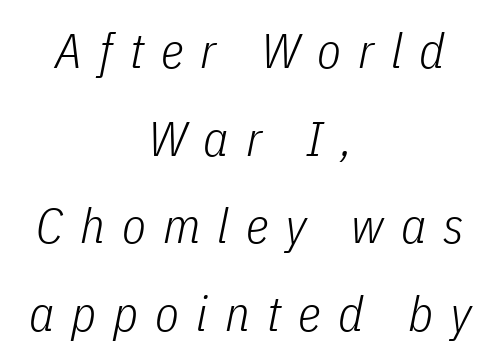
Q: Is the text bold? A: No.
Q: Is the text italic (slanted)? A: Yes, it leans right by about 11 degrees.
Q: Is the text underlined? A: No.
Q: How is the paragraph aligned? A: Centered.
Q: Is the spacing between letters normal or unusually wide? A: Unusually wide.
Q: Width (condensed, normal, or wide)? A: Condensed.
Q: Stroke contrast? A: Low.
Q: x-height? A: Medium.
Q: Monospaced? A: No.
